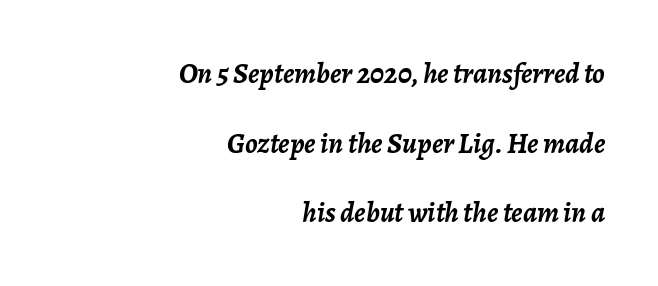
Q: Is the text bold? A: Yes.
Q: Is the text italic (slanted)? A: Yes, it leans right by about 7 degrees.
Q: Is the text underlined? A: No.
Q: How is the paragraph aligned? A: Right-aligned.
Q: Is the spacing between letters normal or unusually wide? A: Normal.
Q: Is the spacing between lines tight, normal or loose? A: Loose.
Q: Width (condensed, normal, or wide)? A: Normal.
Q: Stroke contrast? A: Low.
Q: x-height? A: Medium.
Q: Monospaced? A: No.
